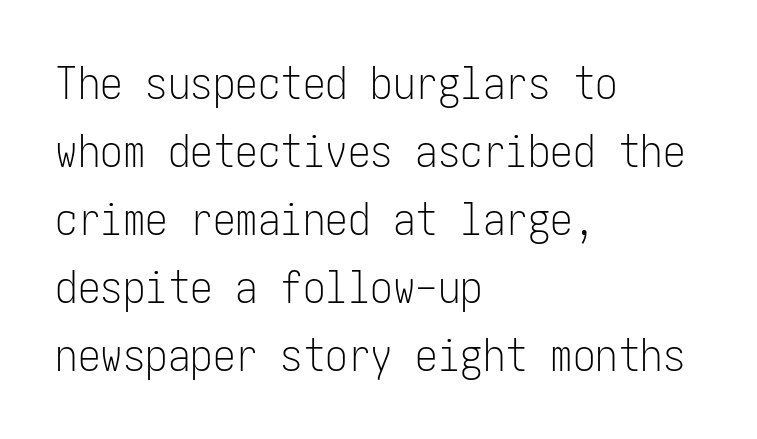
Stems here are at most as thick as an everyday book face. Casual observation: everything's shoved over to the left. Look at the bottom of the vertical strokes: they stop flat, with no serifs. The gap between lines stays unmarked. Glyph-to-glyph distance matches everyday printed text.
